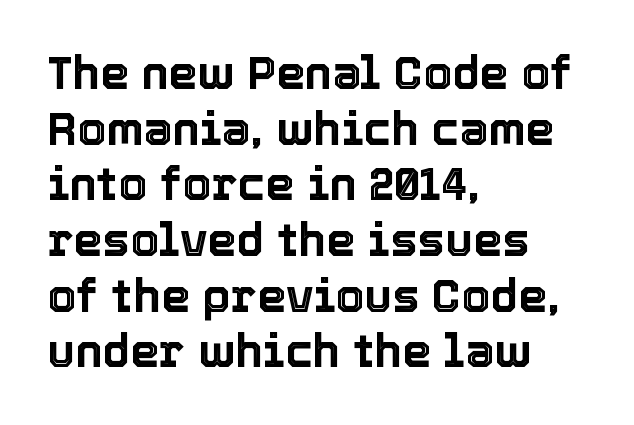
The image shows 46 px text type, upright; set left-aligned, line spacing 1.21x, normal letter spacing, not underlined; a medium x-height.
